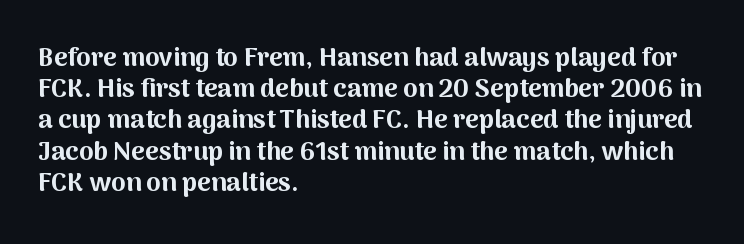
A typesetter would mark this as roman, not italic. The face used here is rendered with its standard letterfit. As a designer I'd log this as weight 700, bold. Underlining? Definitely not there. The text block is weighted toward the left margin, trailing off unevenly rightward.
